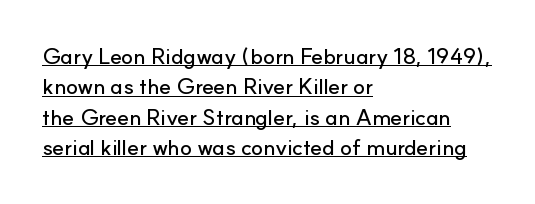
The image shows 22 px text type, upright; set left-aligned, normal line spacing (1.38x), normal letter spacing, underlined.
